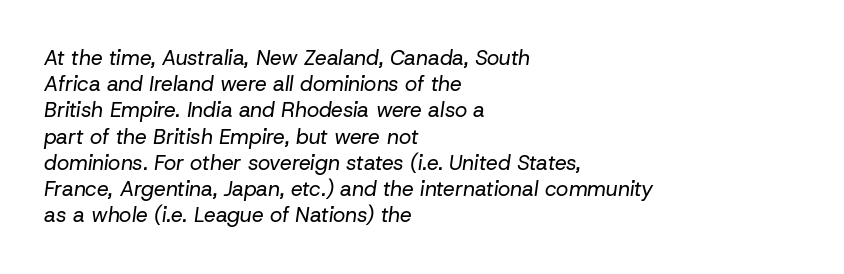
Q: Is the text bold? A: No.
Q: Is the text italic (slanted)? A: Yes, it leans right by about 8 degrees.
Q: Is the text underlined? A: No.
Q: How is the paragraph aligned? A: Left-aligned.
Q: Is the spacing between letters normal or unusually wide? A: Normal.
Q: Is the spacing between lines tight, normal or loose? A: Normal.
